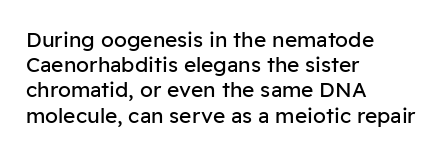
The image shows 21 px text type, upright; set left-aligned, line spacing 1.2x, normal letter spacing, not underlined.
